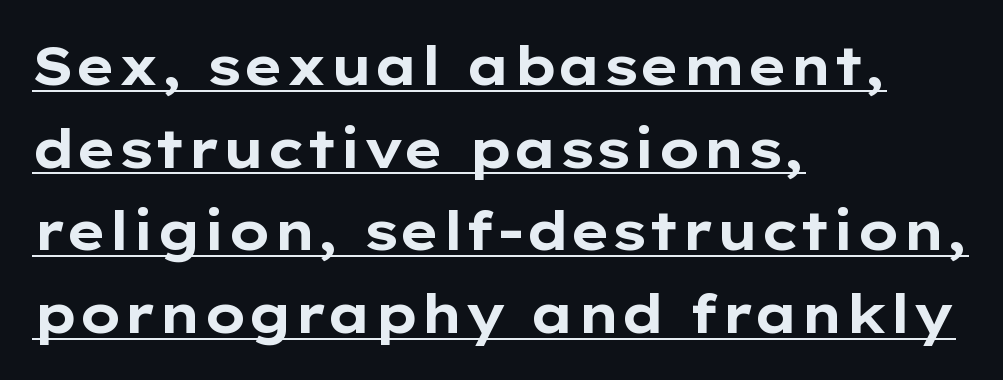
{"serif": "no", "italic": "no", "bold": "yes", "weight": "bold", "width": "wide", "stroke_contrast": "low", "x_height": "medium", "monospaced": "no", "underline": "yes", "align": "left", "line_spacing": "normal", "line_spacing_ratio": 1.56, "letter_spacing": "normal", "letter_spacing_em": 0.0, "glyph_px": 53}
